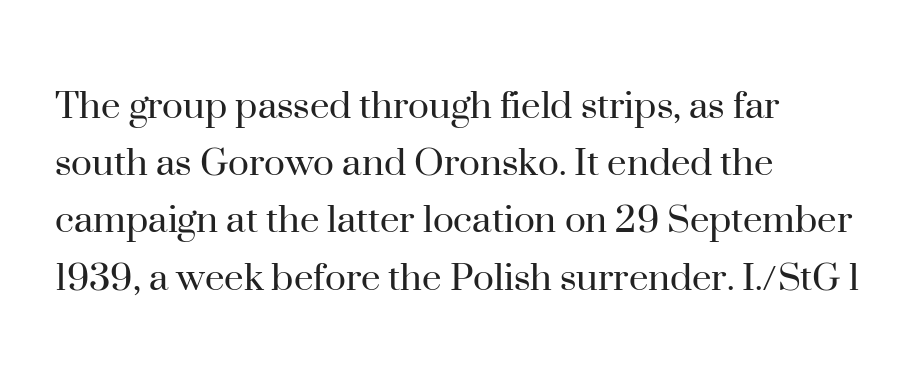
Quick note: not italic, upright. Standard letterfit; no display-style spreading of the glyphs. The face used here is proportionally spaced, like ordinary book or web type. Only glyphs here, with clear space below each row. Old-style or modern, the face here clearly has serifs. This sample keeps an unexceptional amount of space between lines.
